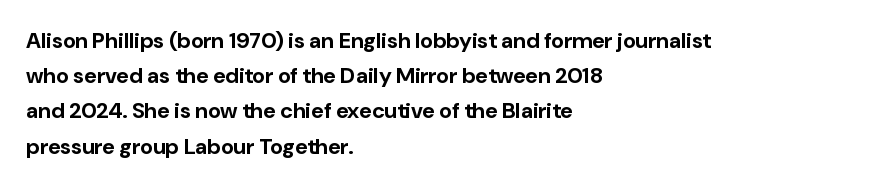
Every row of glyphs begins at an identical x-position on the left. Each word holds together tightly as a unit, with standard inter-letter gaps. What's the leading like? Ordinary, nothing unusual. Nope, not italic — everything's standing straight. The space directly below the letters is spotless.
